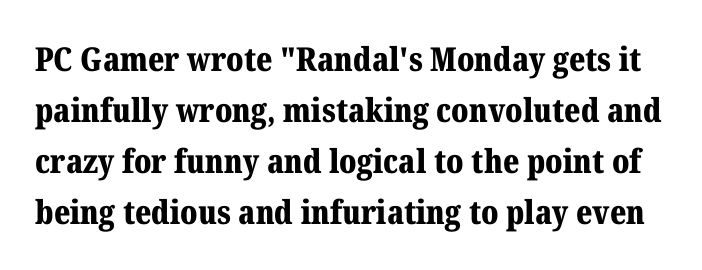
{"serif": "yes", "italic": "no", "bold": "yes", "weight": "bold", "width": "normal", "stroke_contrast": "medium", "x_height": "medium", "monospaced": "no", "underline": "no", "line_spacing": "normal", "line_spacing_ratio": 1.55, "letter_spacing": "normal", "letter_spacing_em": 0.0, "glyph_px": 33}
